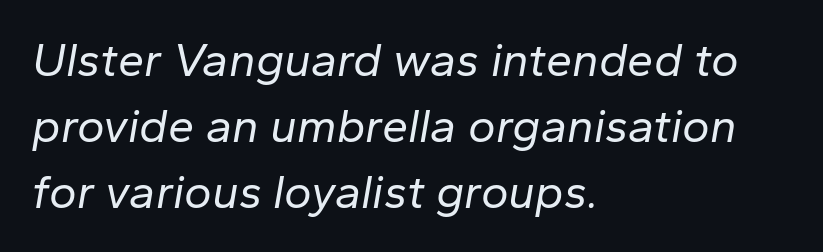
Notice how the passage keeps a crisp vertical edge on the left only. There is no visible air inserted between adjacent glyphs. This sample uses an oblique cut, with every glyph tilted off the vertical. No word sits above an underline.
